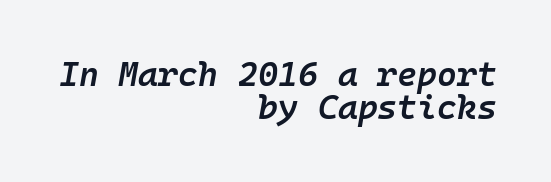
The image shows 34 px semibold type, italic (leaning right), monospaced; set right-aligned, tight line spacing (0.98x), normal letter spacing, not underlined; low stroke contrast and a medium x-height.
